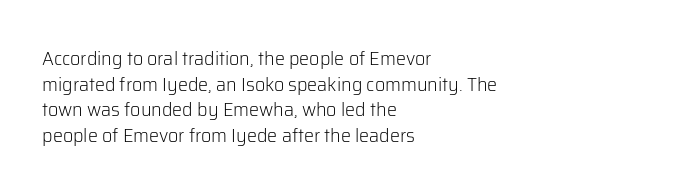
Q: Is the text bold? A: No.
Q: Is the text italic (slanted)? A: No, it is upright.
Q: Is the text underlined? A: No.
Q: How is the paragraph aligned? A: Left-aligned.
Q: Is the spacing between letters normal or unusually wide? A: Normal.
Q: Is the spacing between lines tight, normal or loose? A: Normal.
